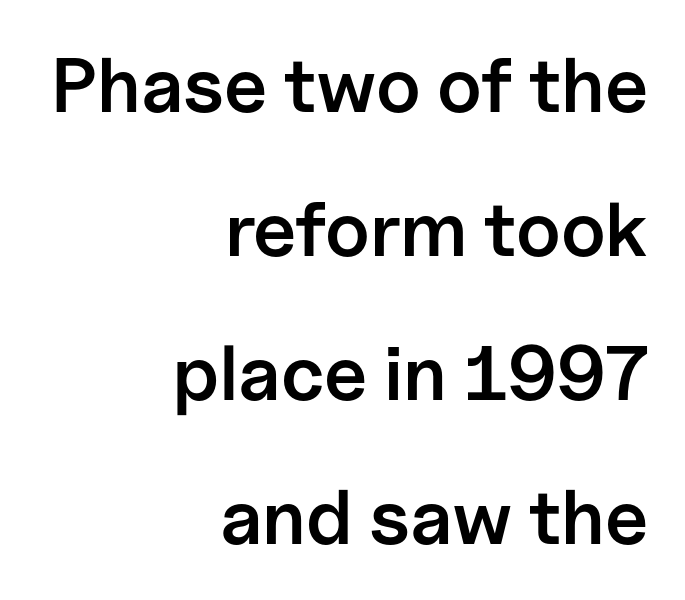
The image shows 77 px semibold sans-serif type, upright; set right-aligned, line spacing 1.87x, normal letter spacing, not underlined; low stroke contrast and a medium x-height.
